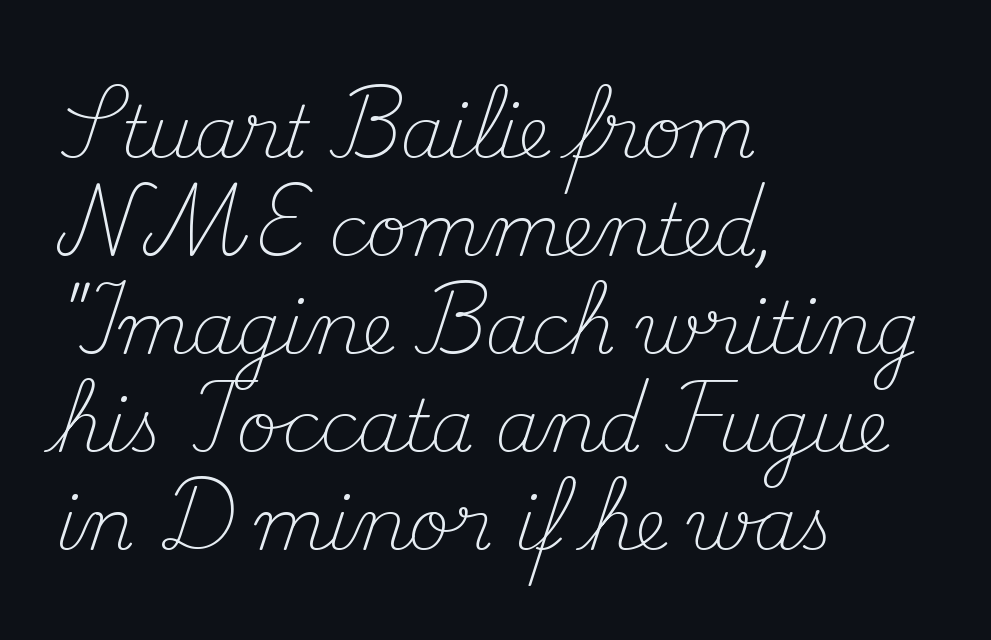
The image shows 71 px light serif type; set left-aligned, normal line spacing (1.38x), normal letter spacing, not underlined; medium stroke contrast and a small x-height.
